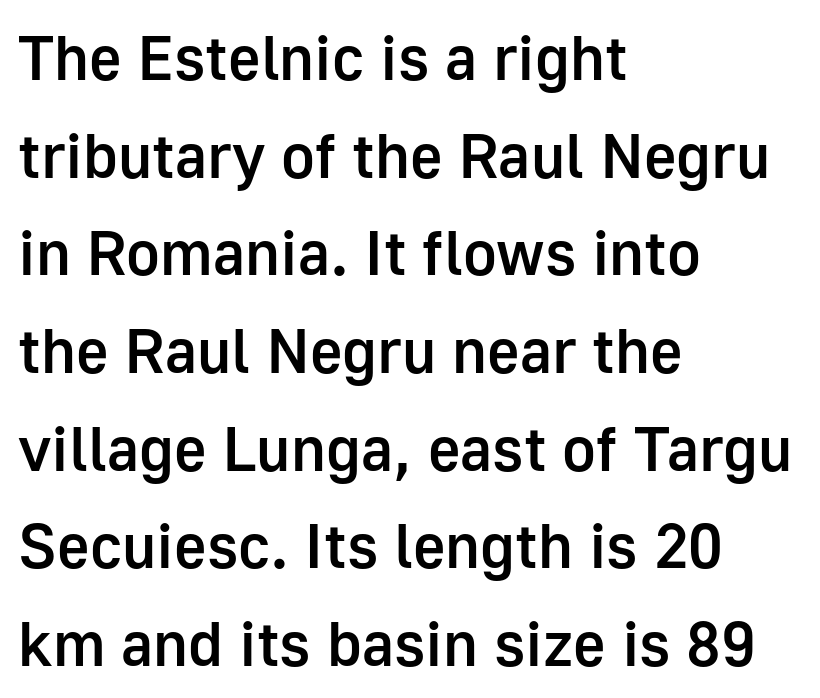
Q: Is the text bold? A: Semi-bold.
Q: Is the text italic (slanted)? A: No, it is upright.
Q: Is the typeface a serif or a sans-serif typeface? A: Sans-serif.
Q: Is the text underlined? A: No.
Q: How is the paragraph aligned? A: Left-aligned.
Q: Is the spacing between letters normal or unusually wide? A: Normal.
Q: Is the spacing between lines tight, normal or loose? A: Normal.
Q: Width (condensed, normal, or wide)? A: Normal.
Q: Stroke contrast? A: Low.
Q: x-height? A: Medium.
Q: Monospaced? A: No.
